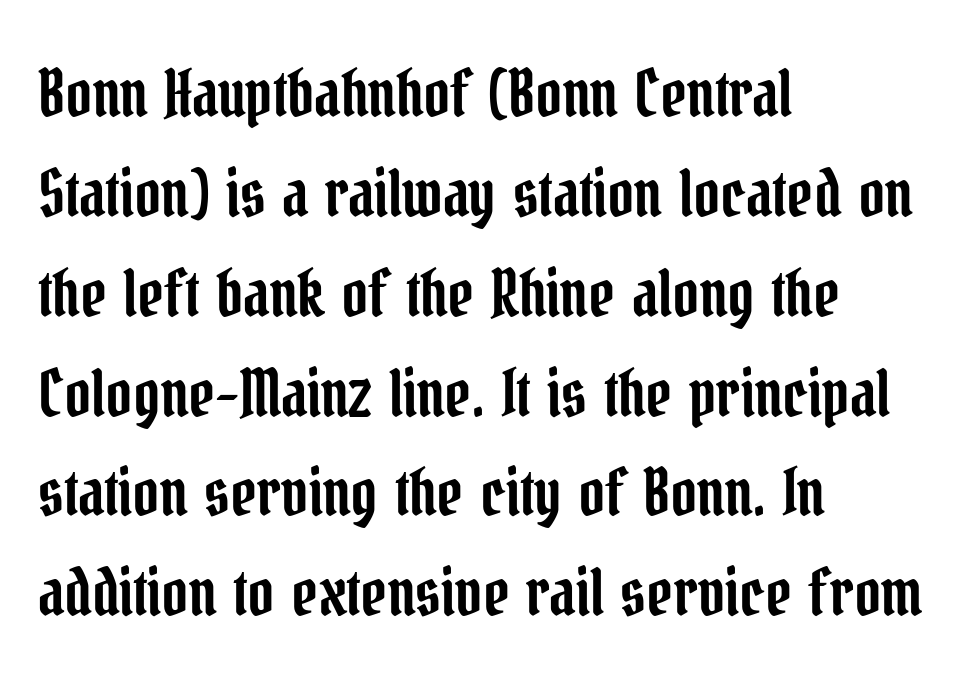
Q: Is the text italic (slanted)? A: No, it is upright.
Q: Is the typeface a serif or a sans-serif typeface? A: Serif.
Q: Is the text underlined? A: No.
Q: How is the paragraph aligned? A: Left-aligned.
Q: Is the spacing between letters normal or unusually wide? A: Normal.
Q: Is the spacing between lines tight, normal or loose? A: Normal.
Q: Width (condensed, normal, or wide)? A: Condensed.
Q: Stroke contrast? A: Low.
Q: x-height? A: Medium.
Q: Monospaced? A: No.
